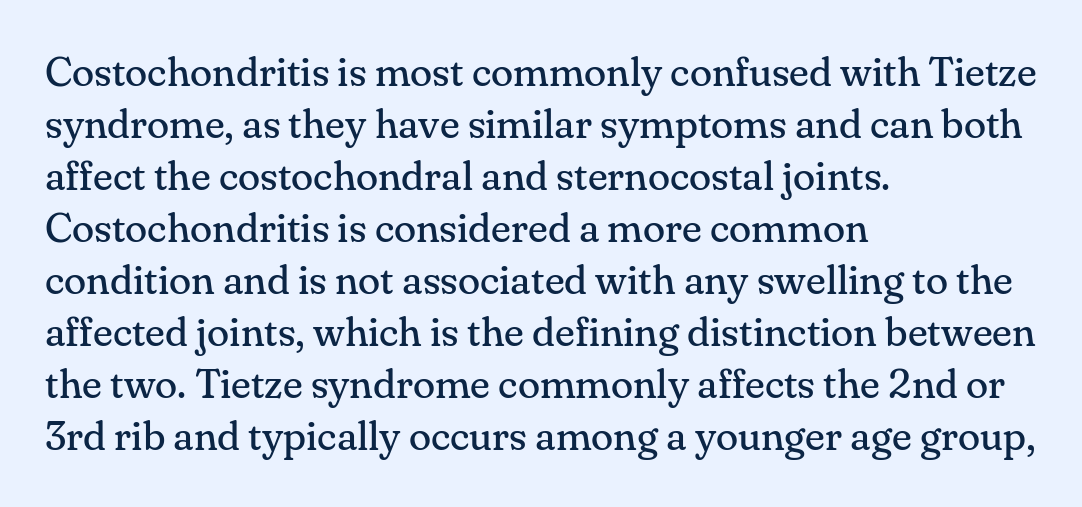
The image shows 41 px regular-weight serif type, upright; set left-aligned, normal line spacing (1.27x), normal letter spacing, not underlined; medium stroke contrast and a small x-height.
